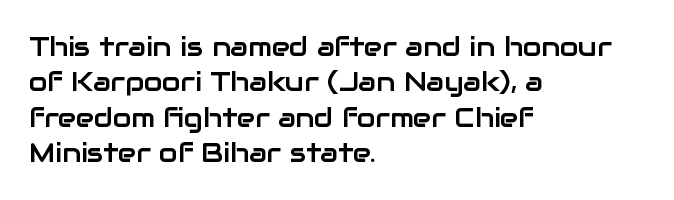
The image shows 27 px text type, upright; set left-aligned, normal line spacing (1.31x), normal letter spacing, not underlined.
